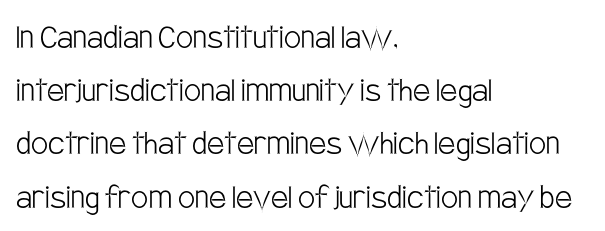
The image shows 38 px light, condensed sans-serif type, upright; set left-aligned, normal line spacing (1.4x), normal letter spacing, not underlined; low stroke contrast and a large x-height.
